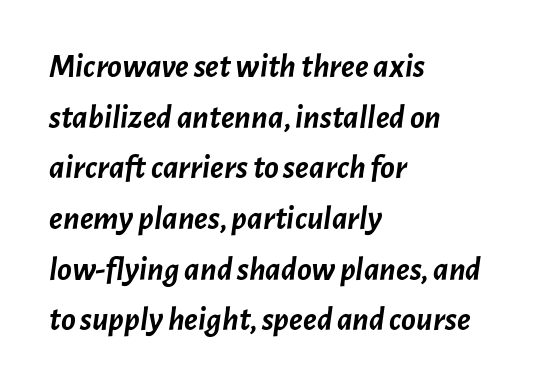
{"italic": "yes", "lean": "right", "slant_degrees": 7, "bold": "yes", "weight": "semibold", "width": "normal", "stroke_contrast": "low", "x_height": "medium", "monospaced": "no", "underline": "no", "align": "left", "line_spacing": "normal", "line_spacing_ratio": 1.49, "letter_spacing": "normal", "letter_spacing_em": 0.0, "glyph_px": 34}
